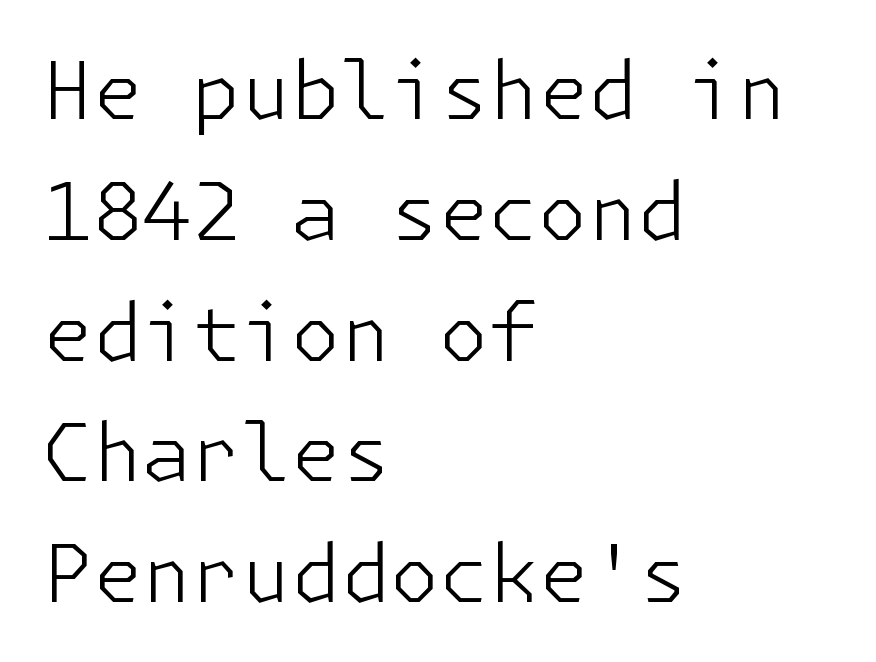
Q: Is the text bold? A: No.
Q: Is the text italic (slanted)? A: No, it is upright.
Q: Is the typeface a serif or a sans-serif typeface? A: Sans-serif.
Q: Is the text underlined? A: No.
Q: How is the paragraph aligned? A: Left-aligned.
Q: Is the spacing between letters normal or unusually wide? A: Normal.
Q: Is the spacing between lines tight, normal or loose? A: Normal.
Q: Width (condensed, normal, or wide)? A: Normal.
Q: Stroke contrast? A: Low.
Q: x-height? A: Medium.
